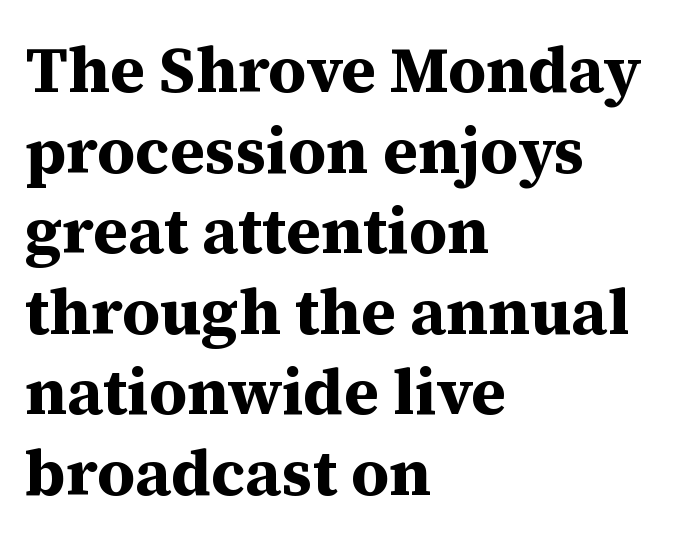
Posture: straight, roman, zero tilt. Typographically, this falls in the serif category. Visually the block forms a straight wall on the left and a jagged coastline on the right. Caption: bold face, heavy strokes.
